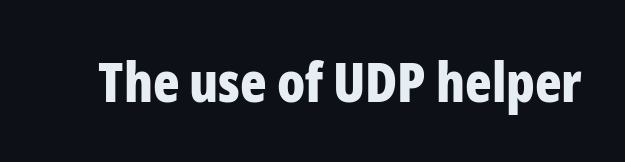
{"serif": "no", "italic": "no", "bold": "yes", "weight": "bold", "width": "condensed", "stroke_contrast": "low", "x_height": "medium", "monospaced": "no", "underline": "no", "letter_spacing": "normal", "letter_spacing_em": 0.0, "glyph_px": 55}
